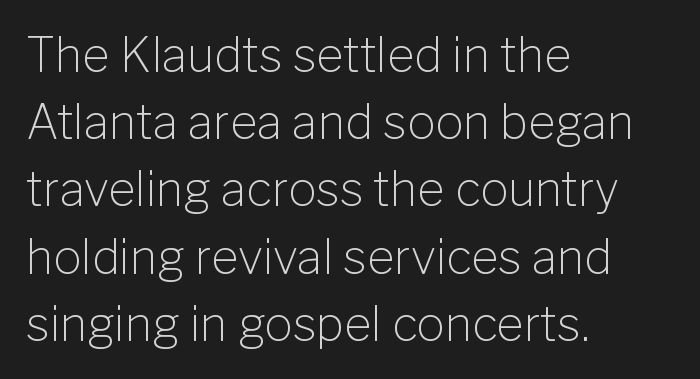
The characters are drawn with everyday or finer stroke widths. The rendering keeps characters at their native spacing. Horizontal bands of white between lines are of average thickness. Is this a fixed-width face? No — the glyphs have proportional, varying widths. All the whitespace from short lines collects on the right.
